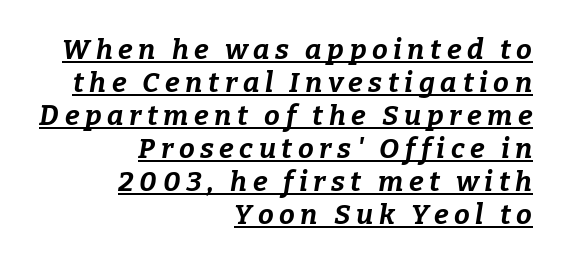
{"italic": "yes", "lean": "right", "slant_degrees": 9, "bold": "yes", "weight": "bold", "width": "normal", "stroke_contrast": "low", "x_height": "medium", "monospaced": "no", "underline": "yes", "align": "right", "line_spacing_ratio": 1.18, "letter_spacing": "wide", "letter_spacing_em": 0.2, "glyph_px": 28}
